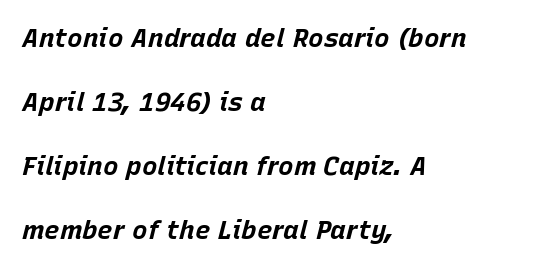
{"italic": "yes", "lean": "right", "slant_degrees": 15, "bold": "yes", "underline": "no", "align": "left", "line_spacing": "loose", "line_spacing_ratio": 2.46, "letter_spacing": "normal", "letter_spacing_em": 0.0, "glyph_px": 26}
